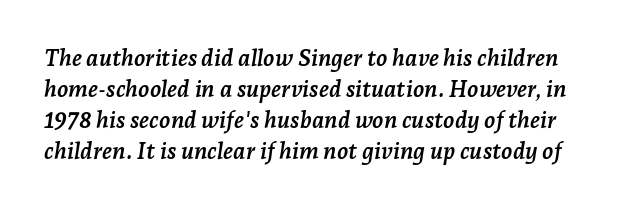
The image shows 23 px bold type, italic (leaning right); set normal line spacing (1.35x), normal letter spacing, not underlined.
